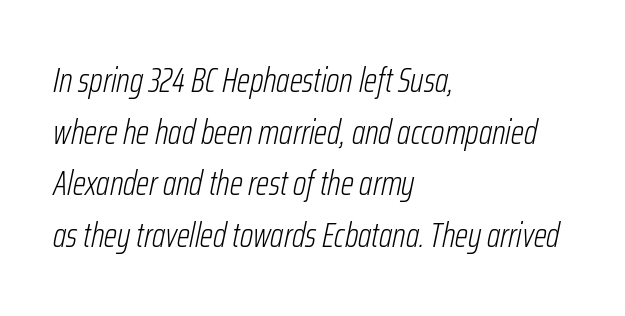
The image shows 34 px light, condensed type, italic (leaning right); set left-aligned, normal line spacing (1.52x), normal letter spacing, not underlined; low stroke contrast and a medium x-height.
